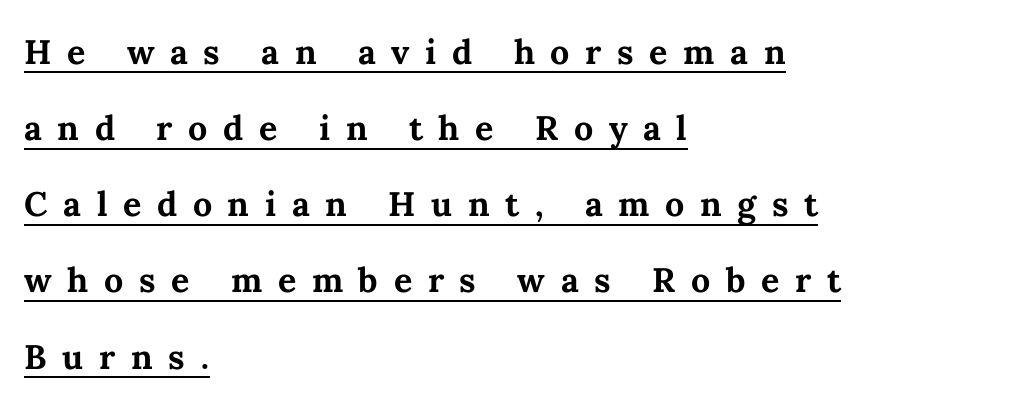
The lettering stays uniformly vertical, giving the passage a roman look. The letters are bold, with thick, heavy strokes. The gaps between neighbouring characters are conspicuously large. The lines are spread far apart with generous leading. The rendered words wear a rule along their underside.
